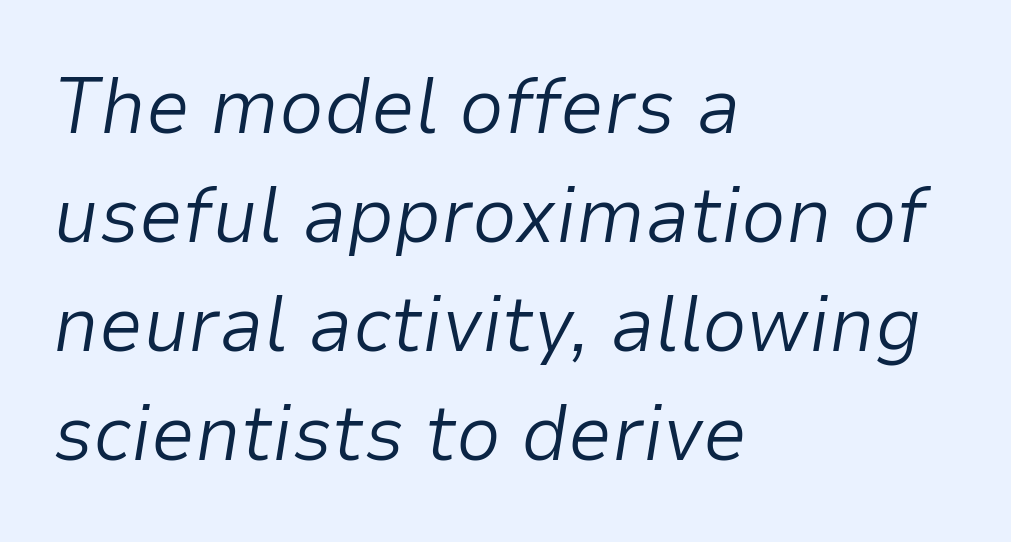
{"italic": "yes", "lean": "right", "slant_degrees": 9, "bold": "no", "weight": "light", "width": "normal", "stroke_contrast": "low", "x_height": "medium", "monospaced": "no", "underline": "no", "align": "left", "line_spacing": "normal", "line_spacing_ratio": 1.38, "letter_spacing": "normal", "letter_spacing_em": 0.0, "glyph_px": 79}
